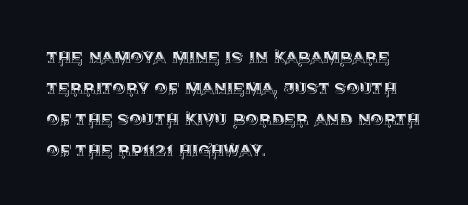
The image shows 20 px text type, upright; set left-aligned, normal line spacing (1.55x), normal letter spacing, not underlined.
